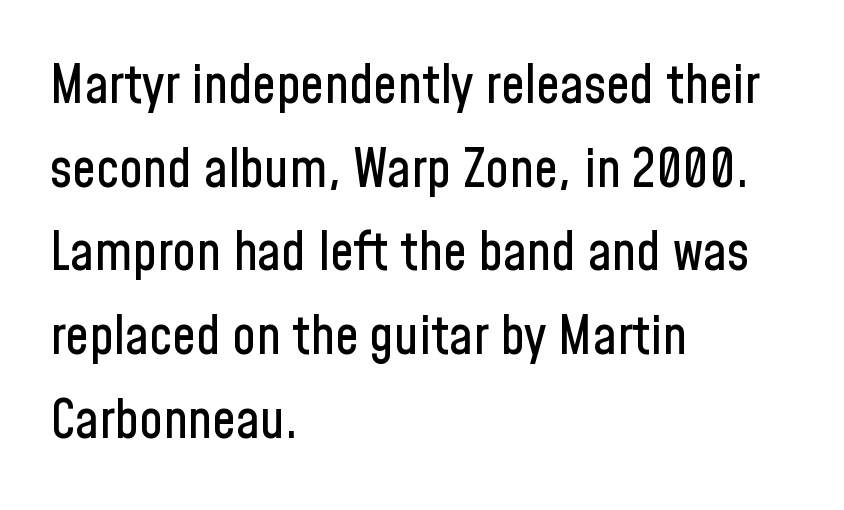
{"serif": "no", "italic": "no", "width": "condensed", "stroke_contrast": "low", "x_height": "medium", "monospaced": "no", "underline": "no", "align": "left", "line_spacing": "normal", "line_spacing_ratio": 1.58, "letter_spacing": "normal", "letter_spacing_em": 0.0, "glyph_px": 53}
